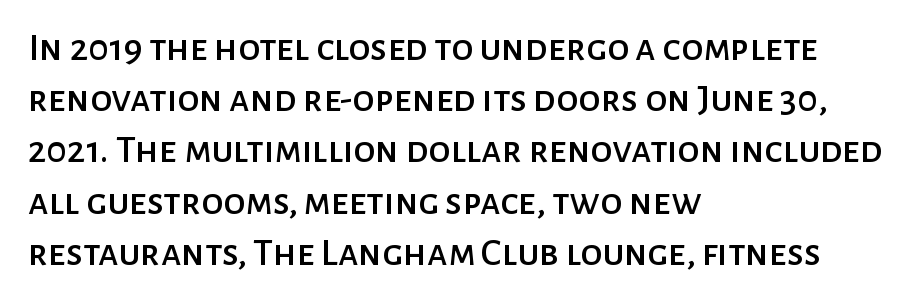
The image shows 40 px sans-serif type, upright; set left-aligned, normal line spacing (1.28x), normal letter spacing, not underlined; low stroke contrast and a medium x-height.
